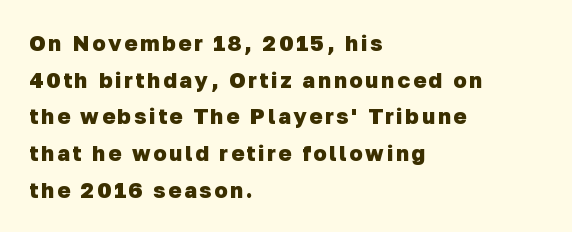
The font is running at its bold setting. Typeset ragged right — the left edge is the straight one. The block of text has a typical density, with ordinary space between rows. Just letters on the line, the space beneath them empty.
